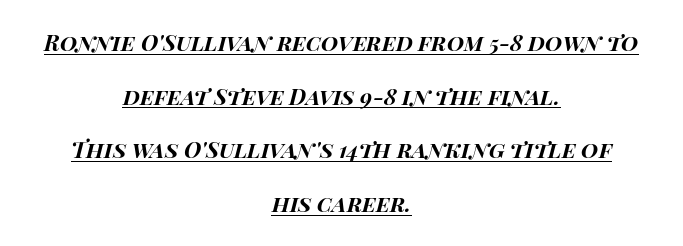
The image shows 22 px bold type, italic (leaning right); set centered, loose line spacing (2.44x), normal letter spacing, underlined.
